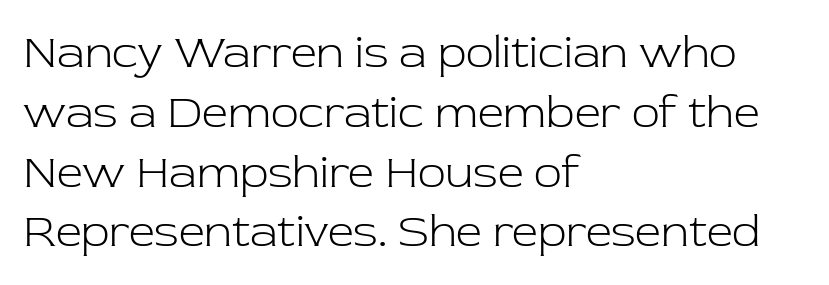
{"serif": "yes", "italic": "no", "bold": "no", "weight": "light", "width": "normal", "stroke_contrast": "low", "x_height": "medium", "monospaced": "no", "underline": "no", "align": "left", "line_spacing": "normal", "line_spacing_ratio": 1.3, "letter_spacing": "normal", "letter_spacing_em": 0.0, "glyph_px": 46}
